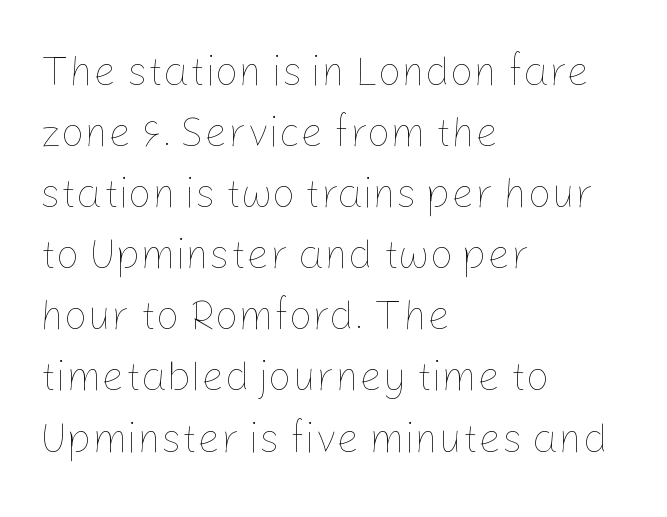
The font is comparable to plain body text, perhaps lighter. Bare-footed words on every line. The text block is weighted toward the left margin, trailing off unevenly rightward. Reading down the column, the eye jumps a familiar distance to each next line. The lettering stays uniformly vertical, giving the passage a roman look. Between one letter and the next there's only the usual sliver of space.
